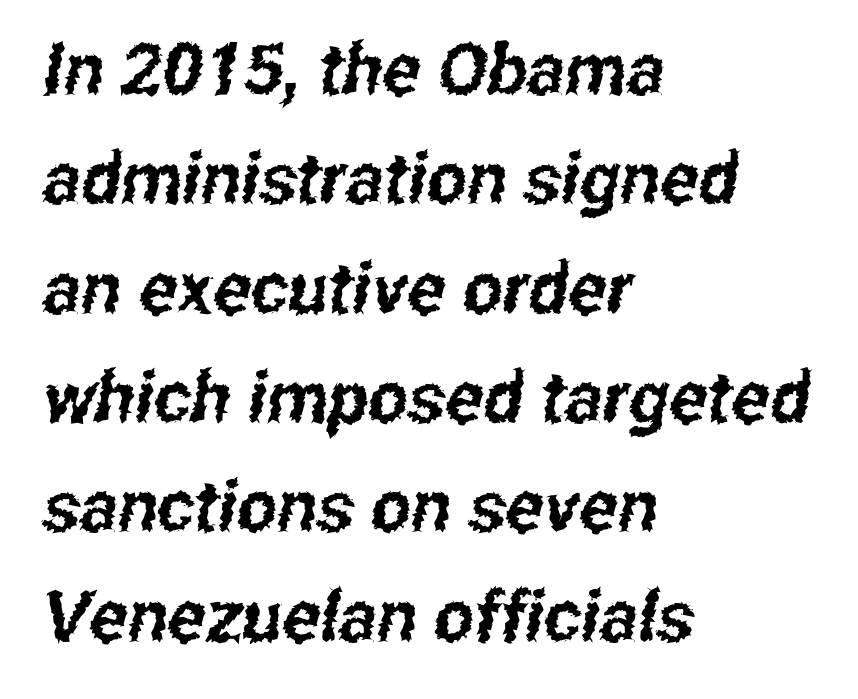
Do the characters align in a grid? No, the font is proportional. Observe the ordinary spacing: letters are neighbours, not strangers. Just letters on the line, the space beneath them empty. Caption: multi-line text, flush left, ragged right. What's the leading like? Ordinary, nothing unusual.
